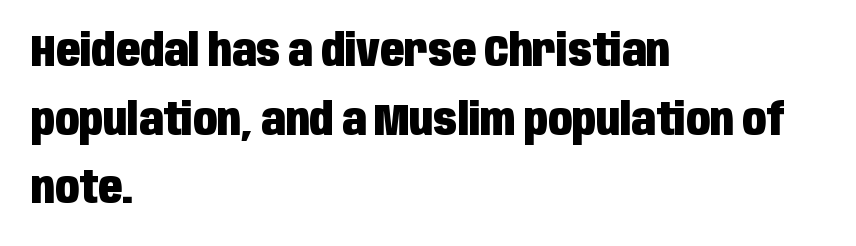
Rule under the text: the space is simply empty. The letters sit at their default tracking, neither squeezed nor spread. Line starts are locked; line ends wander. Is there any slant? The stems are plumb.
